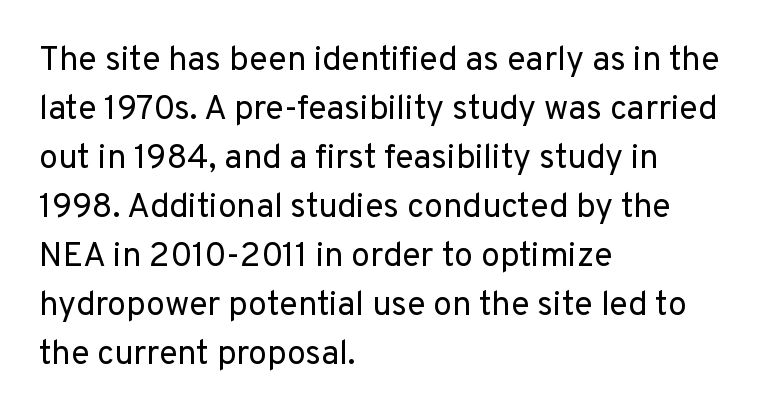
{"serif": "no", "italic": "no", "bold": "no", "weight": "regular", "width": "normal", "stroke_contrast": "low", "x_height": "medium", "monospaced": "no", "underline": "no", "align": "left", "line_spacing": "normal", "line_spacing_ratio": 1.44, "letter_spacing": "normal", "letter_spacing_em": 0.0, "glyph_px": 34}
